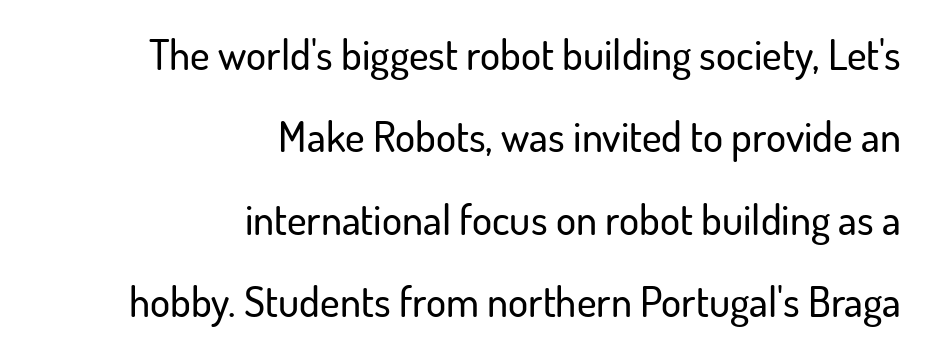
Q: Is the text italic (slanted)? A: No, it is upright.
Q: Is the typeface a serif or a sans-serif typeface? A: Sans-serif.
Q: Is the text underlined? A: No.
Q: How is the paragraph aligned? A: Right-aligned.
Q: Is the spacing between letters normal or unusually wide? A: Normal.
Q: Is the spacing between lines tight, normal or loose? A: Loose.
Q: Width (condensed, normal, or wide)? A: Normal.
Q: Stroke contrast? A: Low.
Q: x-height? A: Small.
Q: Monospaced? A: No.
